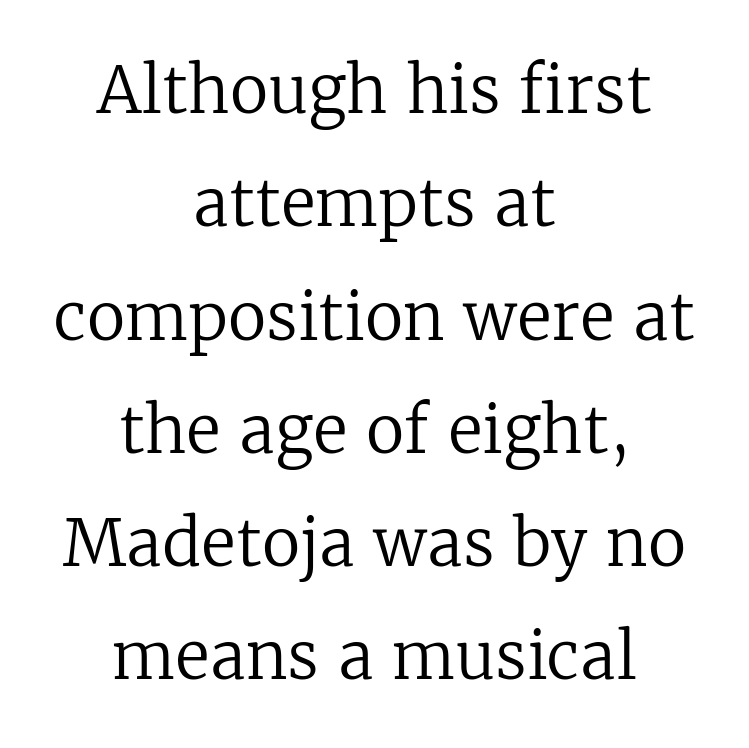
I'd call this a serif setting — the letters wear small feet. Bold? No — there's no thickening of the strokes. The typography opts for an upright posture over an oblique one. Letters rest on an invisible, unmarked baseline. If you folded the block vertically in half, each line would mirror itself in length.
